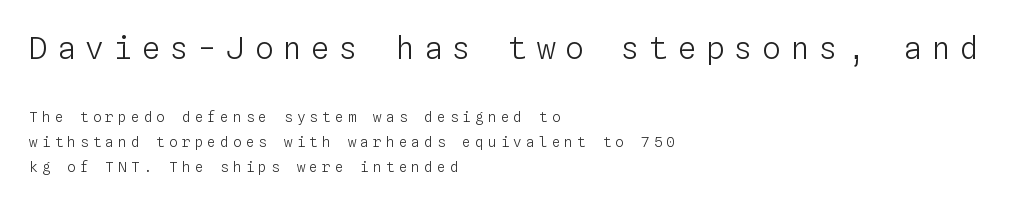
Q: Is the text bold? A: No.
Q: Is the text italic (slanted)? A: No, it is upright.
Q: Is the text underlined? A: No.
Q: How is the paragraph aligned? A: Left-aligned.
Q: Is the spacing between letters normal or unusually wide? A: Unusually wide.
Q: Which block of text is set in a larger size, the first (top) or the second (bottom)? A: The first (top) one.
Q: Width (condensed, normal, or wide)? A: Normal.
Q: Stroke contrast? A: Low.
Q: x-height? A: Medium.
Q: Monospaced? A: Yes.
